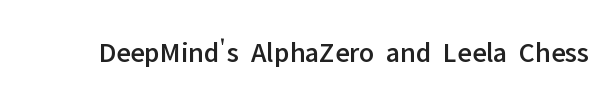
The letterforms sit shoulder to shoulder at normal distance. Vertical strokes here are truly vertical. Proportional: the letters do not fall into vertical columns. The specimen omits any rule beneath the text block's lines. Typographically, this falls in the sans-serif category.
